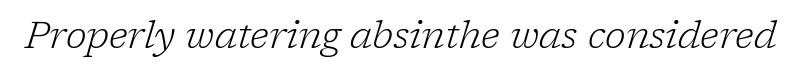
The image shows 38 px light serif type, italic (leaning right); set normal letter spacing, not underlined; low stroke contrast and a medium x-height.
